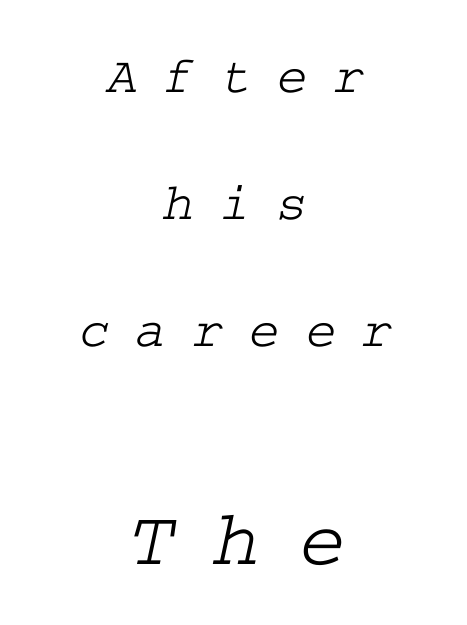
The image shows 80 px wide serif type; set centered, loose line spacing (2.4x), unusually wide letter spacing (+0.48 em), not underlined; the second (bottom) block is 1.51x larger; low stroke contrast and a medium x-height.
